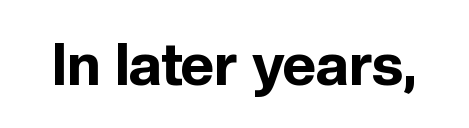
Q: Is the text bold? A: Yes.
Q: Is the text italic (slanted)? A: No, it is upright.
Q: Is the typeface a serif or a sans-serif typeface? A: Sans-serif.
Q: Is the text underlined? A: No.
Q: Is the spacing between letters normal or unusually wide? A: Normal.
Q: Width (condensed, normal, or wide)? A: Normal.
Q: x-height? A: Medium.
Q: Monospaced? A: No.
